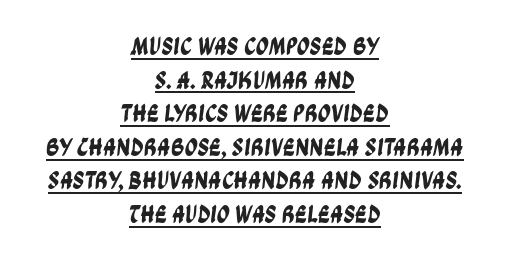
No extra tracking has been applied to these lines. Each line of the rendering has a horizontal stroke beneath the glyphs. The compositor balanced each line on the midline. The block of text has a typical density, with ordinary space between rows.
